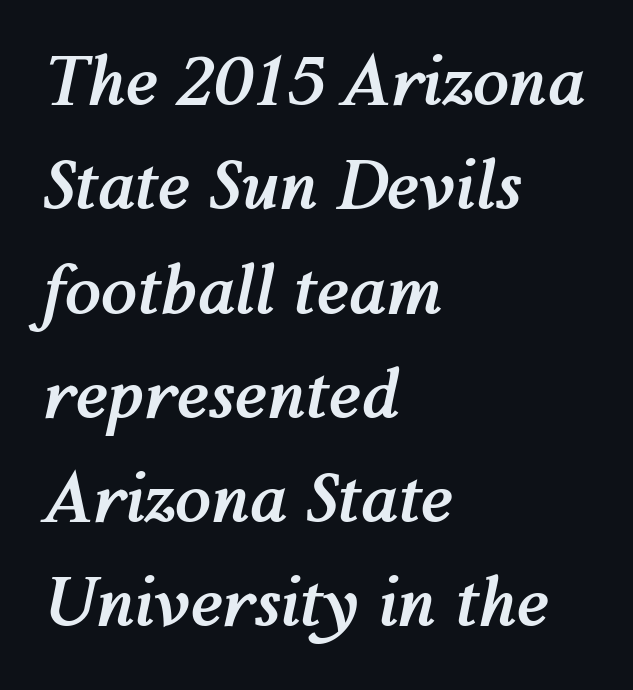
Q: Is the text bold? A: Yes.
Q: Is the text italic (slanted)? A: Yes, it leans right by about 12 degrees.
Q: Is the text underlined? A: No.
Q: How is the paragraph aligned? A: Left-aligned.
Q: Is the spacing between letters normal or unusually wide? A: Normal.
Q: Is the spacing between lines tight, normal or loose? A: Normal.
Q: Width (condensed, normal, or wide)? A: Normal.
Q: Stroke contrast? A: Medium.
Q: x-height? A: Medium.
Q: Monospaced? A: No.
